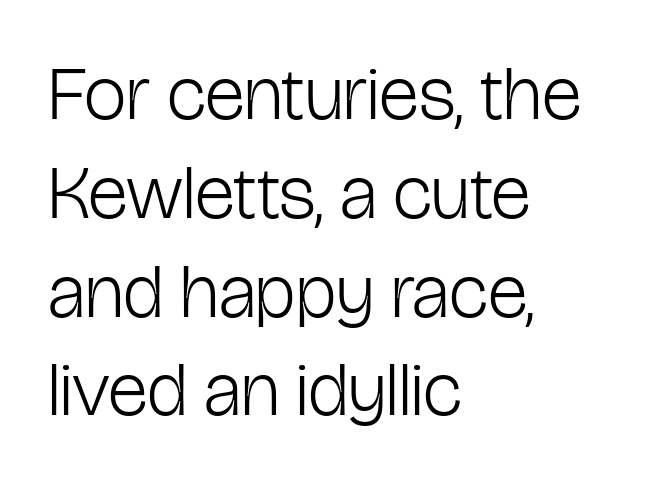
Q: Is the text bold? A: No.
Q: Is the text italic (slanted)? A: No, it is upright.
Q: Is the typeface a serif or a sans-serif typeface? A: Sans-serif.
Q: Is the text underlined? A: No.
Q: How is the paragraph aligned? A: Left-aligned.
Q: Is the spacing between letters normal or unusually wide? A: Normal.
Q: Is the spacing between lines tight, normal or loose? A: Normal.
Q: Width (condensed, normal, or wide)? A: Condensed.
Q: Stroke contrast? A: Low.
Q: x-height? A: Medium.
Q: Monospaced? A: No.
